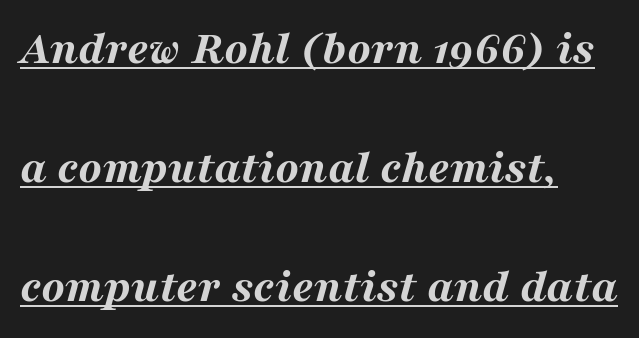
Q: Is the text bold? A: Yes.
Q: Is the text italic (slanted)? A: Yes, it leans right by about 16 degrees.
Q: Is the text underlined? A: Yes.
Q: How is the paragraph aligned? A: Left-aligned.
Q: Is the spacing between letters normal or unusually wide? A: Normal.
Q: Is the spacing between lines tight, normal or loose? A: Loose.
Q: Width (condensed, normal, or wide)? A: Wide.
Q: Stroke contrast? A: Medium.
Q: x-height? A: Medium.
Q: Monospaced? A: No.
